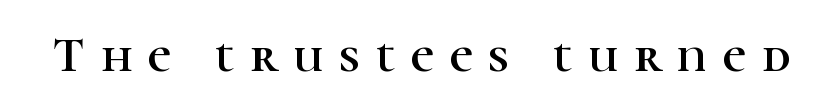
The image shows 50 px serif type, upright; set unusually wide letter spacing (+0.32 em), not underlined; high stroke contrast and a medium x-height.
